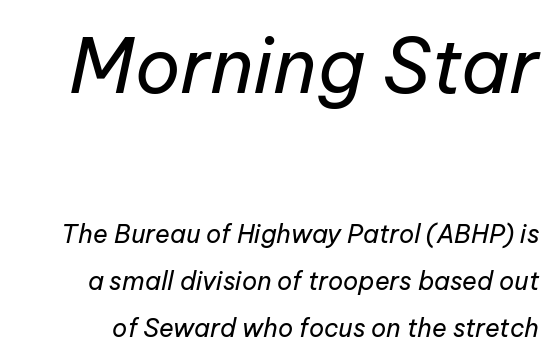
Q: Is the text bold? A: No.
Q: Is the text italic (slanted)? A: Yes, it leans right by about 12 degrees.
Q: Is the text underlined? A: No.
Q: Is the spacing between letters normal or unusually wide? A: Normal.
Q: Which block of text is set in a larger size, the first (top) or the second (bottom)? A: The first (top) one.
Q: Width (condensed, normal, or wide)? A: Normal.
Q: Stroke contrast? A: Low.
Q: x-height? A: Medium.
Q: Monospaced? A: No.
